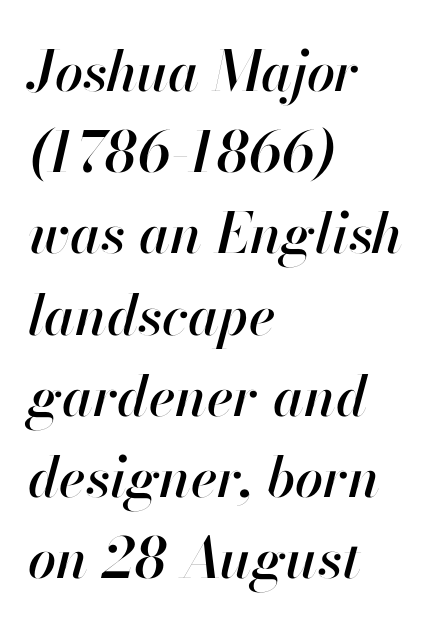
The paragraph has a hard left edge and a soft right edge. Yep, that's italic — everything's leaning. The tracking reads as untouched default to a designer's eye. The specimen omits any rule beneath the text block's lines. You could not count columns in this text — the font is proportionally spaced.
